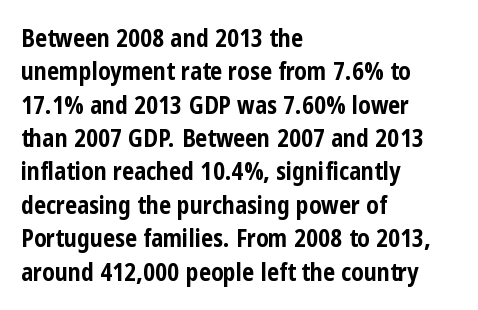
You can tell it's not italic because the verticals are truly vertical. Descender tails drop into unmarked territory. Baseline-to-baseline distance is the conventional proportion of letter height. Nobody touched the tracking dial on this one. Thick stems and heavy bowls — unmistakably bold. One-word summary of the alignment: left.
